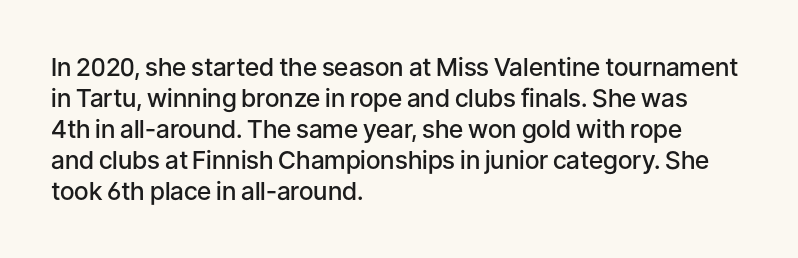
A classic flush-left, rag-right setting is used for this passage. The face used here is rendered with its standard letterfit. Decoration check: the copy has no underline. Caption: semibold face, moderately heavy strokes. Quick note: not italic, upright.
